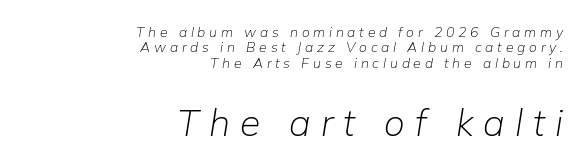
Q: Is the text bold? A: No.
Q: Is the text italic (slanted)? A: Yes, it leans right by about 9 degrees.
Q: Is the text underlined? A: No.
Q: How is the paragraph aligned? A: Right-aligned.
Q: Is the spacing between letters normal or unusually wide? A: Unusually wide.
Q: Is the spacing between lines tight, normal or loose? A: Tight.
Q: Which block of text is set in a larger size, the first (top) or the second (bottom)? A: The second (bottom) one.
Q: Width (condensed, normal, or wide)? A: Normal.
Q: Stroke contrast? A: Low.
Q: x-height? A: Medium.
Q: Monospaced? A: No.
